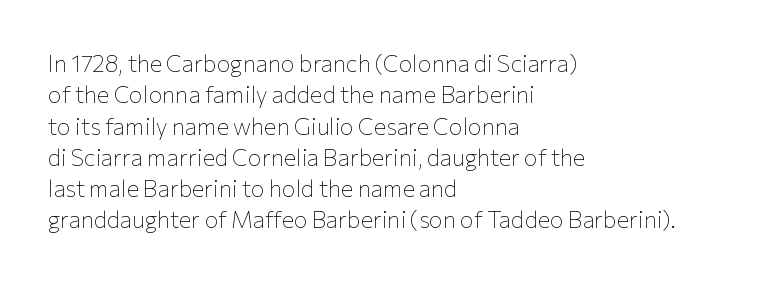
One glance says typical: line gaps are just what's usual. What stands out about the letter spacing? Nothing — it is the standard amount. This reads as an unemphasized weight, regular at the heaviest. The text block is weighted toward the left margin, trailing off unevenly rightward. Descender tails drop into unmarked territory. The specimen reads as upright at a glance.
